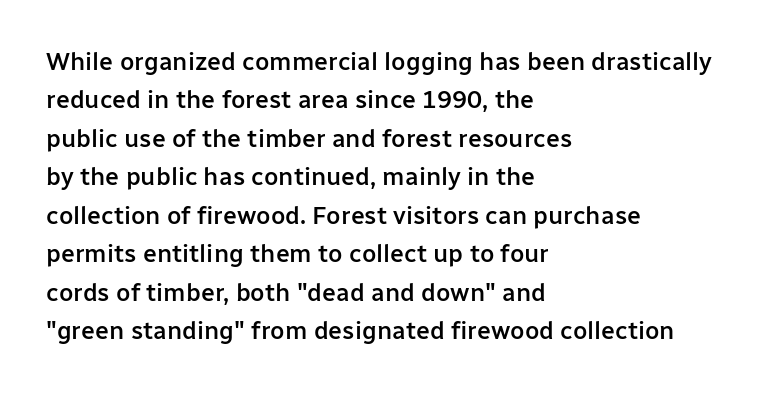
{"italic": "no", "bold": "semi", "underline": "no", "align": "left", "line_spacing": "normal", "line_spacing_ratio": 1.54, "letter_spacing": "normal", "letter_spacing_em": 0.0, "glyph_px": 25}
